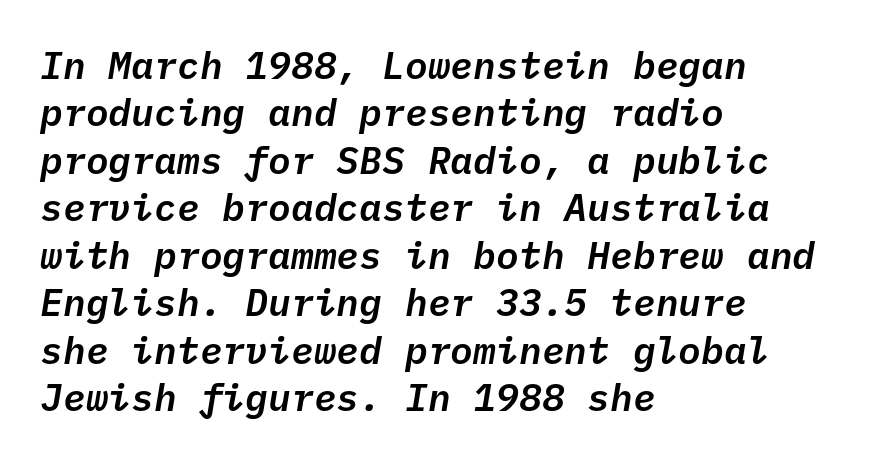
Q: Is the text italic (slanted)? A: Yes, it leans right by about 10 degrees.
Q: Is the text underlined? A: No.
Q: How is the paragraph aligned? A: Left-aligned.
Q: Is the spacing between letters normal or unusually wide? A: Normal.
Q: Is the spacing between lines tight, normal or loose? A: Normal.
Q: Width (condensed, normal, or wide)? A: Normal.
Q: Stroke contrast? A: Low.
Q: x-height? A: Medium.
Q: Monospaced? A: Yes.
